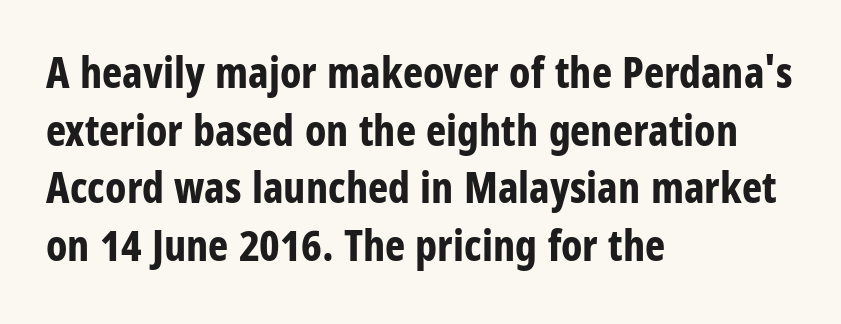
{"serif": "no", "italic": "no", "bold": "yes", "weight": "bold", "width": "condensed", "stroke_contrast": "low", "x_height": "large", "monospaced": "no", "underline": "no", "align": "left", "line_spacing": "normal", "line_spacing_ratio": 1.34, "letter_spacing": "normal", "letter_spacing_em": 0.0, "glyph_px": 43}
